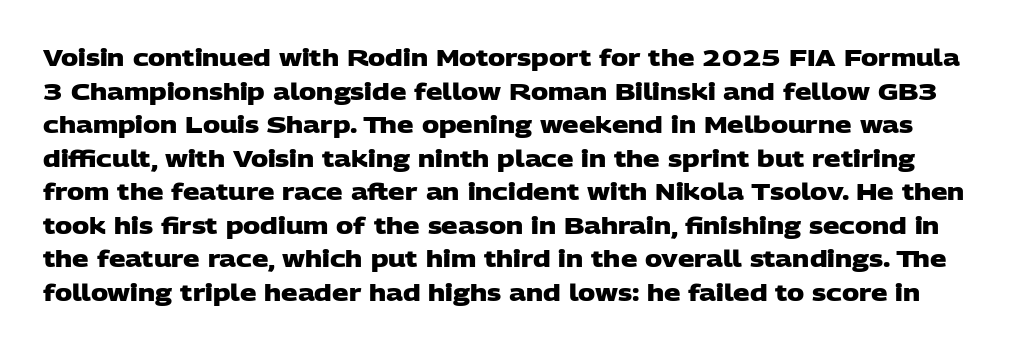
Students, this is bold: see how much ink each stroke carries. Each word holds together tightly as a unit, with standard inter-letter gaps. Bare-footed words on every line. The rendering uses a moderate line-height, typical for paragraphs.
